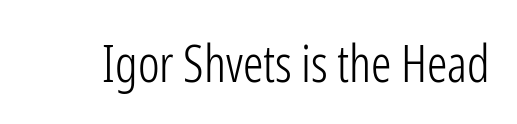
{"serif": "no", "italic": "no", "bold": "no", "weight": "light", "width": "condensed", "stroke_contrast": "low", "x_height": "medium", "monospaced": "no", "underline": "no", "letter_spacing": "normal", "letter_spacing_em": 0.0, "glyph_px": 51}
